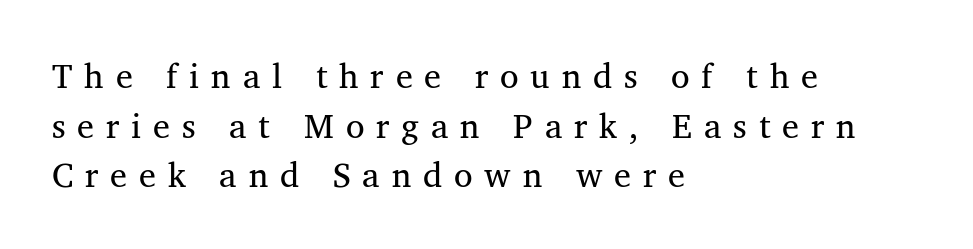
This sample has the flowing, uneven cadence of proportional lettering. The font's upright variant was chosen for this text. The face used here is seriffed, in the tradition of book romans. The weight tops out at a normal text grade.
